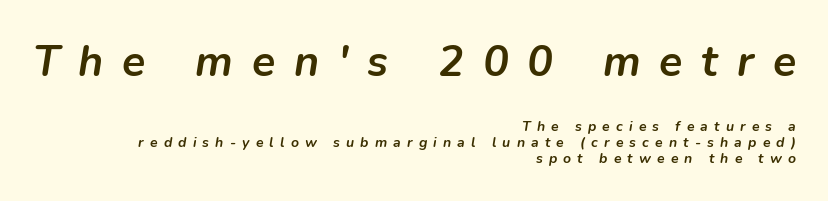
The image shows 43 px semibold type, italic (leaning right); set right-aligned, tight line spacing (1.15x), unusually wide letter spacing (+0.44 em), not underlined; the first (top) block is 3.07x larger; low stroke contrast and a medium x-height.
